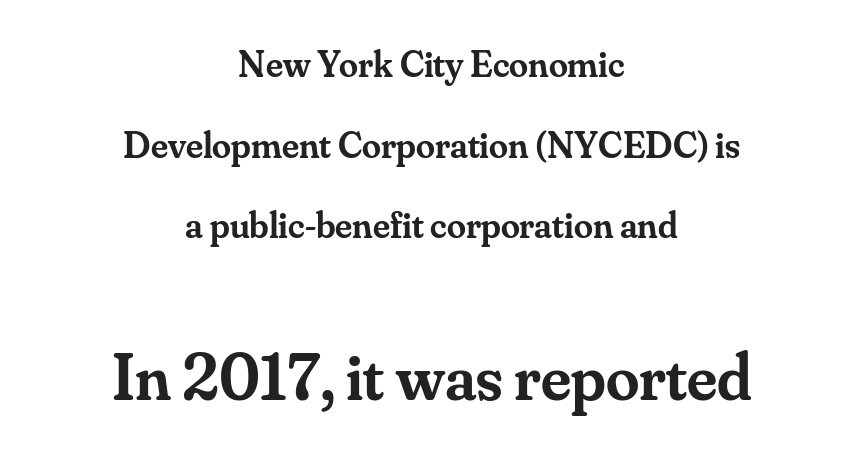
Unlike a clean sans, this face finishes its strokes with serifs. These lines keep a tight, regular rhythm from letter to letter. Bigger letters appear in the bottom chunk; the top chunk is reduced. Every row of glyphs is offset so its center matches the block's center. Upright lettering throughout.
